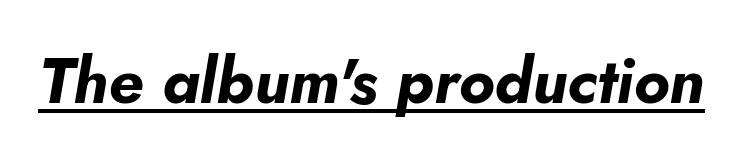
Character widths vary here, with narrow letters taking less room than wide ones. The typesetter has applied underlining to the passage shown. The rendering applies a slant to the glyphs. Look at the tracking — it's just the regular setting, nothing added. Plenty of ink on the page — the face is bold.
